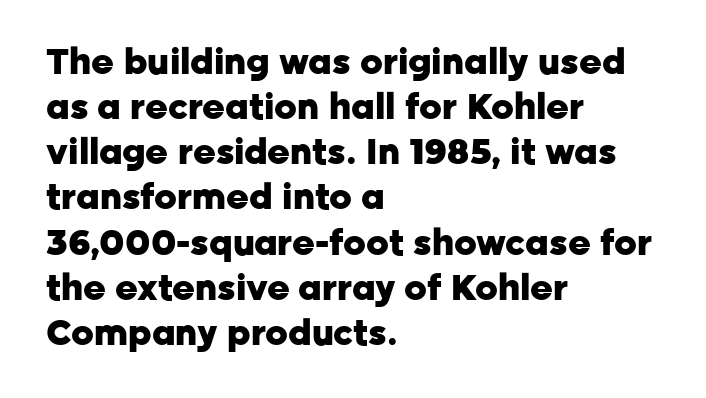
{"serif": "no", "italic": "no", "bold": "yes", "weight": "heavy", "width": "normal", "stroke_contrast": "low", "x_height": "medium", "monospaced": "no", "underline": "no", "align": "left", "line_spacing": "normal", "line_spacing_ratio": 1.29, "letter_spacing": "normal", "letter_spacing_em": 0.0, "glyph_px": 35}
